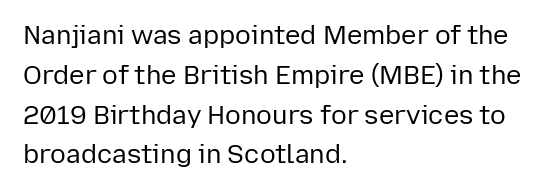
Nobody touched the tracking dial on this one. Line starts are locked; line ends wander. The block of text has a typical density, with ordinary space between rows. The glyphs are unaccompanied by any horizontal stroke below them. Notice how the stems are strictly vertical — no italics here. These glyphs show unthickened strokes, regular width or finer.
